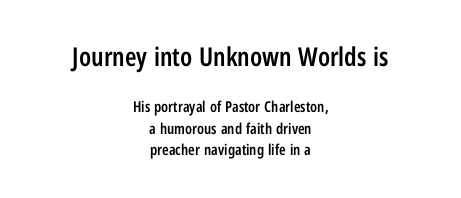
Q: Is the text bold? A: Semi-bold.
Q: Is the text italic (slanted)? A: No, it is upright.
Q: Is the text underlined? A: No.
Q: How is the paragraph aligned? A: Centered.
Q: Is the spacing between letters normal or unusually wide? A: Normal.
Q: Is the spacing between lines tight, normal or loose? A: Normal.
Q: Which block of text is set in a larger size, the first (top) or the second (bottom)? A: The first (top) one.
